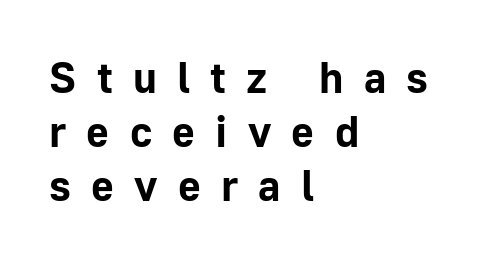
Q: Is the text bold? A: Yes.
Q: Is the text italic (slanted)? A: No, it is upright.
Q: Is the typeface a serif or a sans-serif typeface? A: Sans-serif.
Q: Is the text underlined? A: No.
Q: How is the paragraph aligned? A: Left-aligned.
Q: Is the spacing between letters normal or unusually wide? A: Unusually wide.
Q: Width (condensed, normal, or wide)? A: Normal.
Q: Stroke contrast? A: Low.
Q: x-height? A: Medium.
Q: Monospaced? A: No.
